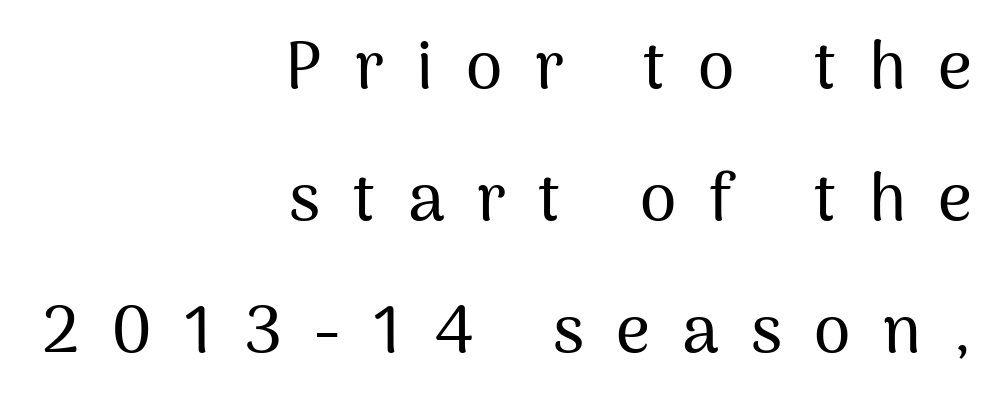
The space directly below the letters is spotless. The passage is arranged like a letterhead date or caption credit — flush right. Tracking here is generous; glyphs stand well apart from one another. You could not count columns in this text — the font is proportionally spaced.
